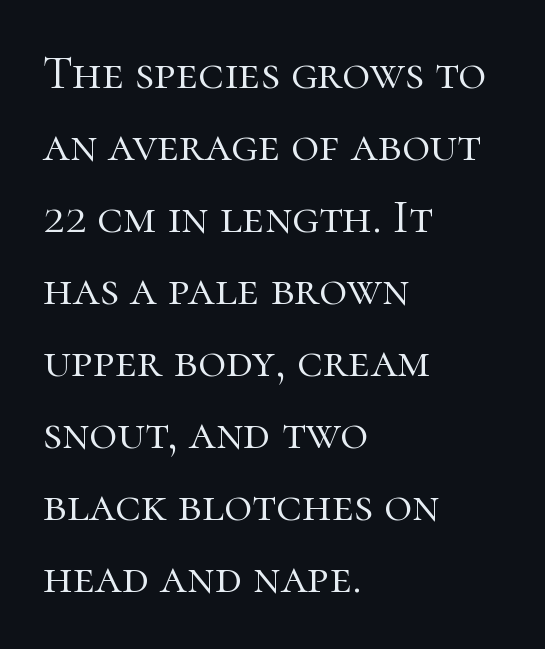
The image shows 48 px light serif type, upright; set left-aligned, normal line spacing (1.5x), normal letter spacing, not underlined; high stroke contrast and a medium x-height.
